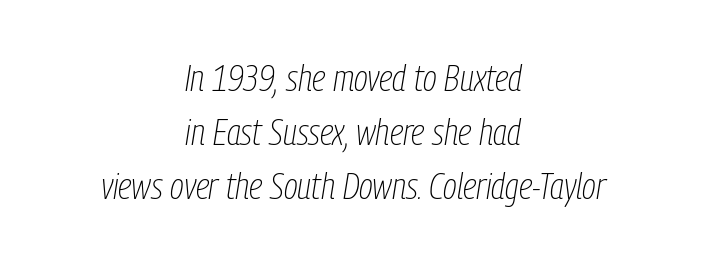
Varying glyph widths throughout — classic text-font behaviour. Words appear dense and cohesive because spacing is normal. Teacher's note: observe the equal gaps on both sides — that is centered alignment. The letterforms sit at book weight or below.
